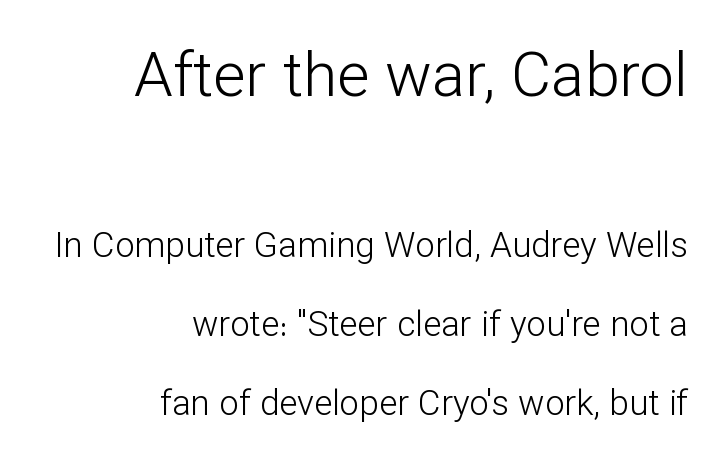
These lines keep a tight, regular rhythm from letter to letter. The ragged edge is on the left, which tells us the setting is flush right. This sample uses a sans-serif face. Visually, the top section dominates because its glyphs are scaled up. Honestly, the rows look like they've been pulled way apart.
